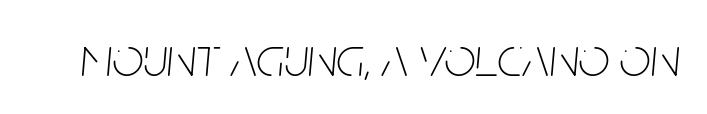
Q: Is the text bold? A: No.
Q: Is the text italic (slanted)? A: Yes, it leans right by about 5 degrees.
Q: Is the text underlined? A: No.
Q: Is the spacing between letters normal or unusually wide? A: Normal.
Q: Width (condensed, normal, or wide)? A: Condensed.
Q: Stroke contrast? A: Low.
Q: x-height? A: Large.
Q: Monospaced? A: No.
